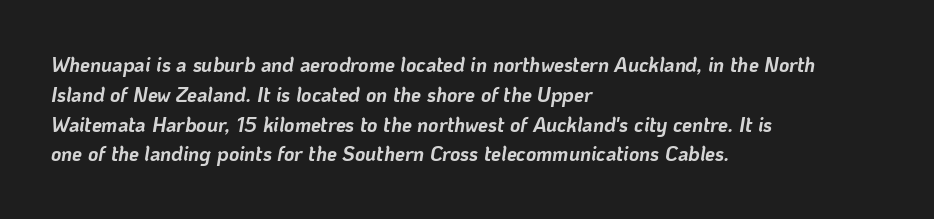
Q: Is the text bold? A: Yes.
Q: Is the text italic (slanted)? A: Yes, it leans right by about 10 degrees.
Q: Is the text underlined? A: No.
Q: How is the paragraph aligned? A: Left-aligned.
Q: Is the spacing between letters normal or unusually wide? A: Normal.
Q: Is the spacing between lines tight, normal or loose? A: Normal.
